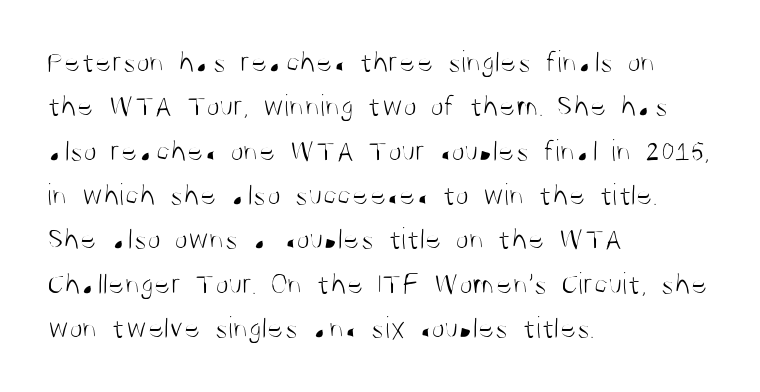
{"serif": "no", "italic": "no", "bold": "no", "weight": "light", "width": "condensed", "stroke_contrast": "medium", "x_height": "large", "monospaced": "no", "underline": "no", "align": "left", "line_spacing": "normal", "line_spacing_ratio": 1.43, "letter_spacing": "normal", "letter_spacing_em": 0.0, "glyph_px": 31}
